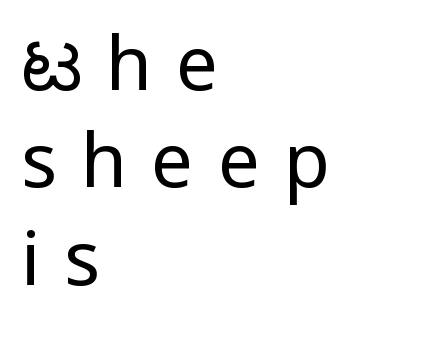
The image shows 75 px regular-weight sans-serif type, upright; set left-aligned, normal line spacing (1.3x), unusually wide letter spacing (+0.32 em), not underlined; low stroke contrast and a medium x-height.
